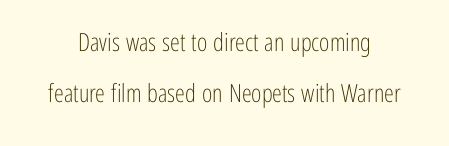
Q: Is the text bold? A: No.
Q: Is the text italic (slanted)? A: No, it is upright.
Q: Is the text underlined? A: No.
Q: Is the spacing between letters normal or unusually wide? A: Normal.
Q: Is the spacing between lines tight, normal or loose? A: Loose.
